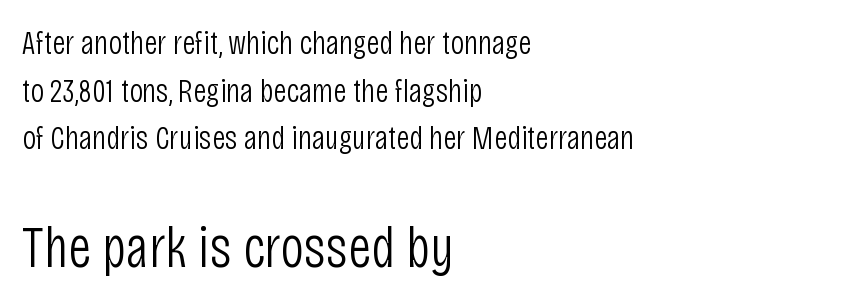
The image shows 59 px light, condensed sans-serif type, upright; set left-aligned, normal line spacing (1.4x), normal letter spacing, not underlined; the second (bottom) block is 1.74x larger; low stroke contrast and a large x-height.
